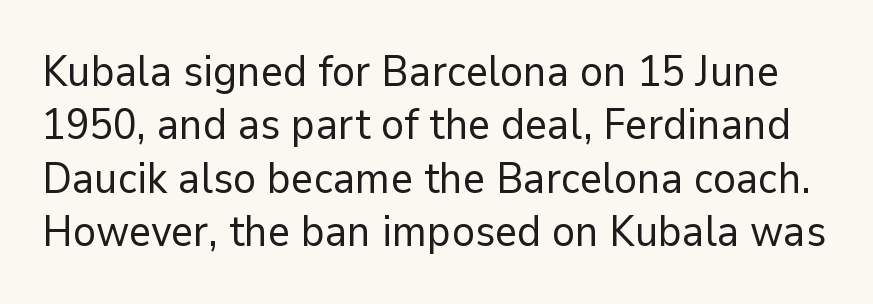
{"serif": "no", "italic": "no", "bold": "no", "weight": "regular", "width": "normal", "stroke_contrast": "low", "x_height": "medium", "monospaced": "no", "underline": "no", "line_spacing_ratio": 1.24, "letter_spacing": "normal", "letter_spacing_em": 0.0, "glyph_px": 43}
